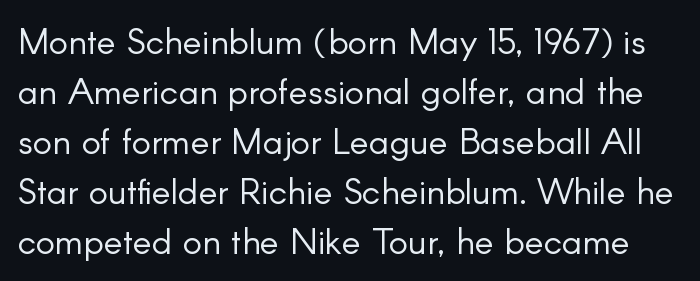
Upright lettering throughout. The line-height multiplier appears to be the usual default. Looks like regular typesetting: each glyph gets only the width it needs. Honestly, the letter spacing is just normal — you wouldn't notice it.
